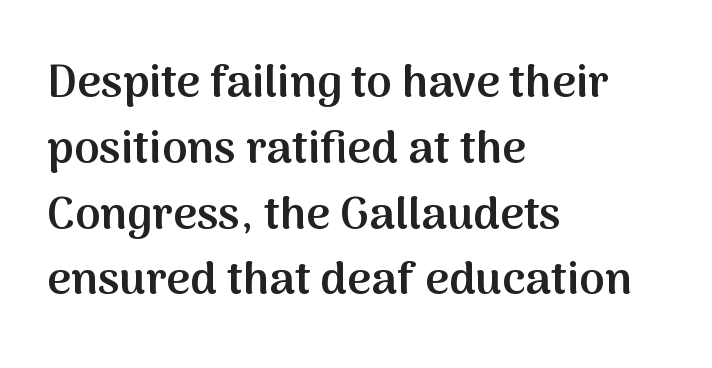
{"serif": "no", "italic": "no", "bold": "semi", "weight": "semibold", "width": "normal", "stroke_contrast": "medium", "x_height": "medium", "monospaced": "no", "underline": "no", "align": "left", "line_spacing": "normal", "line_spacing_ratio": 1.43, "letter_spacing": "normal", "letter_spacing_em": 0.0, "glyph_px": 46}
